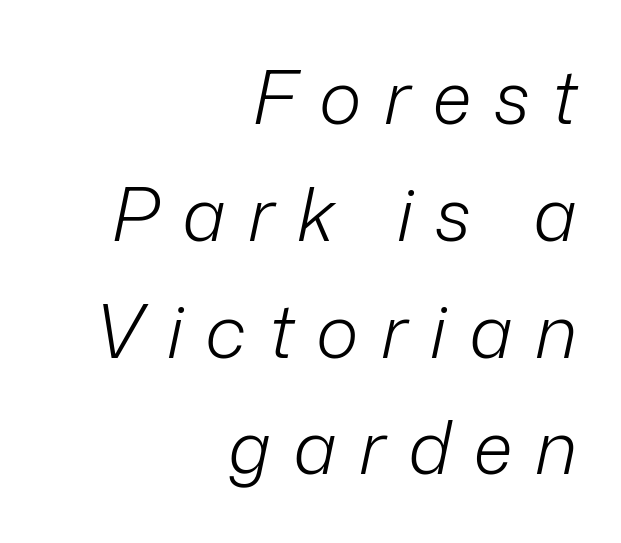
Q: Is the text bold? A: No.
Q: Is the text italic (slanted)? A: Yes, it leans right by about 12 degrees.
Q: Is the text underlined? A: No.
Q: How is the paragraph aligned? A: Right-aligned.
Q: Is the spacing between letters normal or unusually wide? A: Unusually wide.
Q: Is the spacing between lines tight, normal or loose? A: Normal.
Q: Width (condensed, normal, or wide)? A: Normal.
Q: Stroke contrast? A: Low.
Q: x-height? A: Medium.
Q: Monospaced? A: No.
